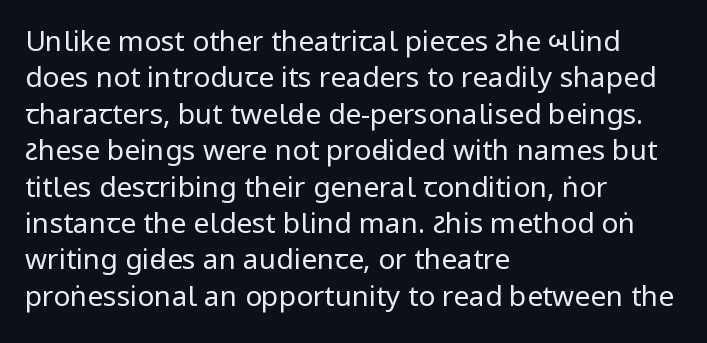
Q: Is the text bold? A: No.
Q: Is the text italic (slanted)? A: No, it is upright.
Q: Is the typeface a serif or a sans-serif typeface? A: Sans-serif.
Q: Is the text underlined? A: No.
Q: How is the paragraph aligned? A: Left-aligned.
Q: Is the spacing between letters normal or unusually wide? A: Normal.
Q: Is the spacing between lines tight, normal or loose? A: Normal.
Q: Width (condensed, normal, or wide)? A: Condensed.
Q: Stroke contrast? A: Low.
